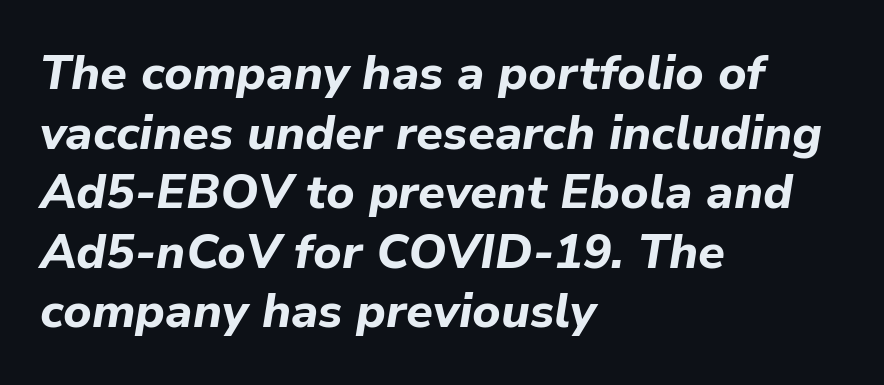
Q: Is the text bold? A: Yes.
Q: Is the text italic (slanted)? A: Yes, it leans right by about 9 degrees.
Q: Is the text underlined? A: No.
Q: How is the paragraph aligned? A: Left-aligned.
Q: Is the spacing between letters normal or unusually wide? A: Normal.
Q: Width (condensed, normal, or wide)? A: Normal.
Q: Stroke contrast? A: Low.
Q: x-height? A: Medium.
Q: Monospaced? A: No.
